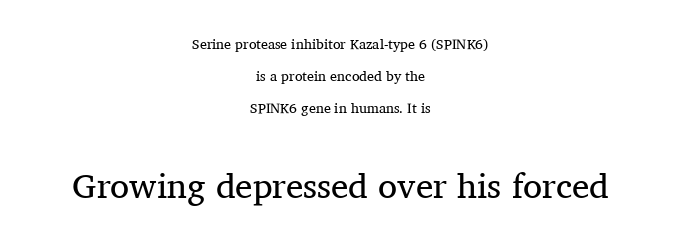
The image shows 35 px regular-weight serif type, upright; set centered, loose line spacing (2.29x), normal letter spacing, not underlined; the second (bottom) block is 2.5x larger; medium stroke contrast and a medium x-height.
